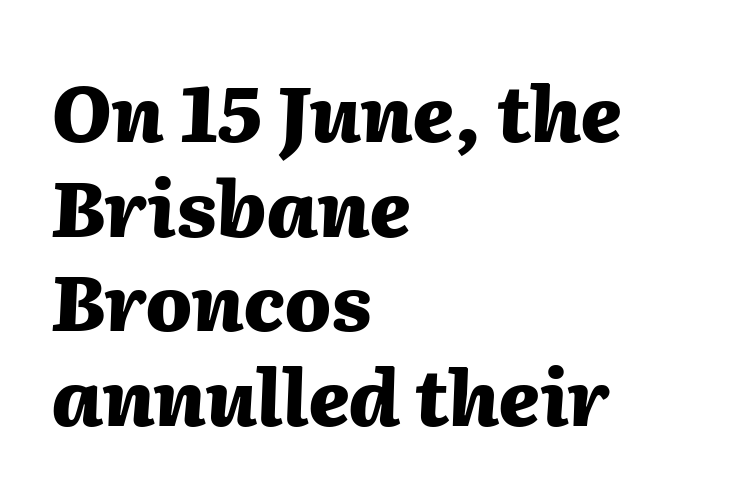
A typesetter would call this proportional, since set widths differ per character. Bare-footed words on every line. Does extra space separate the letters? No, they use regular spacing. Plenty of ink on the page — the face is bold. Designer's note — italics engaged. The ragged edge is on the right, which tells us the setting is flush left.
